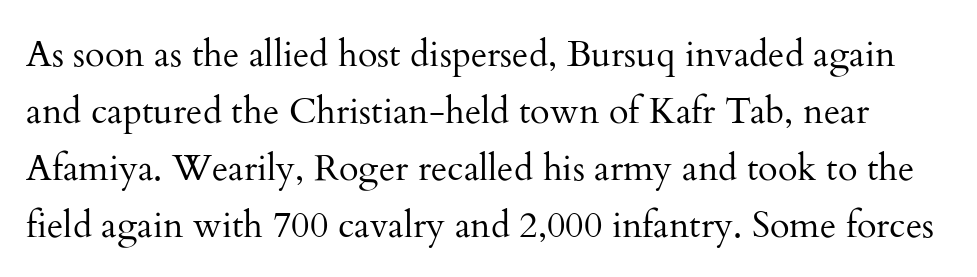
{"serif": "yes", "italic": "no", "bold": "no", "weight": "regular", "width": "normal", "stroke_contrast": "medium", "x_height": "small", "monospaced": "no", "underline": "no", "line_spacing": "normal", "line_spacing_ratio": 1.58, "letter_spacing": "normal", "letter_spacing_em": 0.0, "glyph_px": 36}
